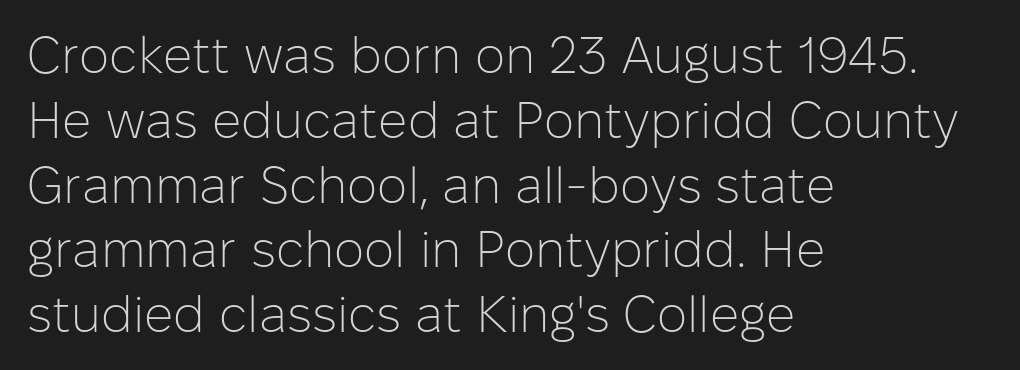
The image shows 51 px light sans-serif type, upright; set left-aligned, normal line spacing (1.27x), normal letter spacing, not underlined; low stroke contrast and a medium x-height.
